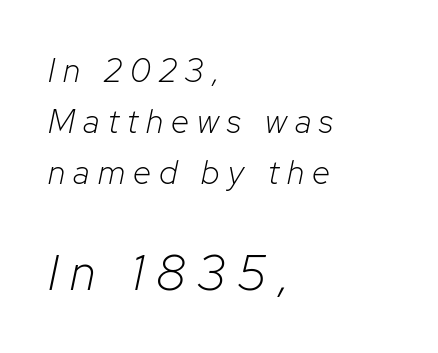
Q: Is the text bold? A: No.
Q: Is the text italic (slanted)? A: Yes, it leans right by about 12 degrees.
Q: Is the text underlined? A: No.
Q: How is the paragraph aligned? A: Left-aligned.
Q: Is the spacing between letters normal or unusually wide? A: Unusually wide.
Q: Is the spacing between lines tight, normal or loose? A: Normal.
Q: Which block of text is set in a larger size, the first (top) or the second (bottom)? A: The second (bottom) one.
Q: Width (condensed, normal, or wide)? A: Normal.
Q: Stroke contrast? A: Low.
Q: x-height? A: Medium.
Q: Monospaced? A: No.
